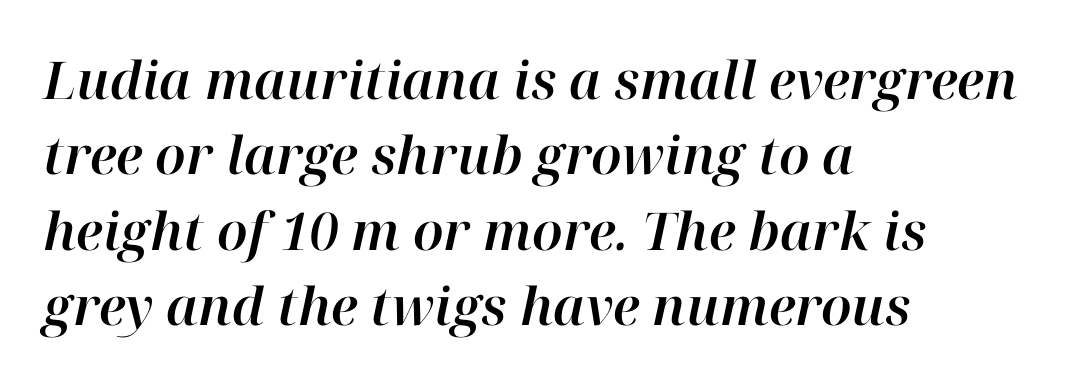
Q: Is the text italic (slanted)? A: Yes, it leans right by about 12 degrees.
Q: Is the text underlined? A: No.
Q: How is the paragraph aligned? A: Left-aligned.
Q: Is the spacing between letters normal or unusually wide? A: Normal.
Q: Is the spacing between lines tight, normal or loose? A: Normal.
Q: Width (condensed, normal, or wide)? A: Normal.
Q: Stroke contrast? A: High.
Q: x-height? A: Medium.
Q: Monospaced? A: No.
